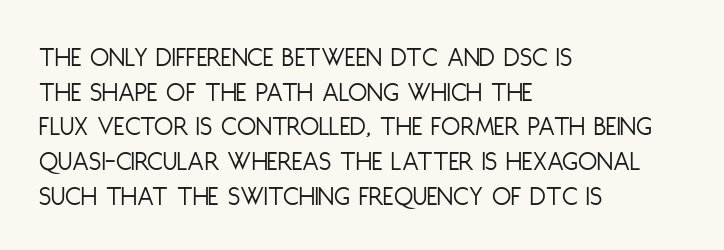
The face used here is proportionally spaced, like ordinary book or web type. Every row of glyphs begins at an identical x-position on the left. Characters remain perfectly vertical along every line. These glyphs show unthickened strokes, regular width or finer. Each word holds together tightly as a unit, with standard inter-letter gaps.
